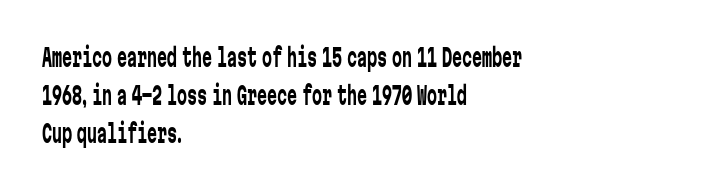
The image shows 25 px text type, upright; set left-aligned, normal line spacing (1.53x), normal letter spacing, not underlined.
